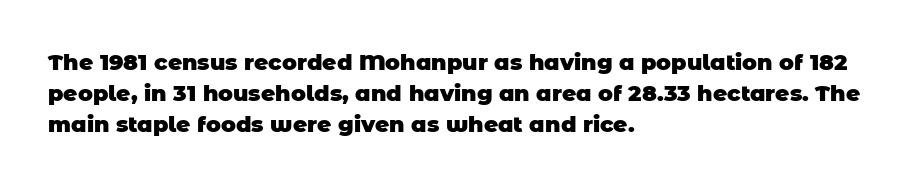
Q: Is the text bold? A: Yes.
Q: Is the text underlined? A: No.
Q: How is the paragraph aligned? A: Left-aligned.
Q: Is the spacing between letters normal or unusually wide? A: Normal.
Q: Is the spacing between lines tight, normal or loose? A: Normal.
